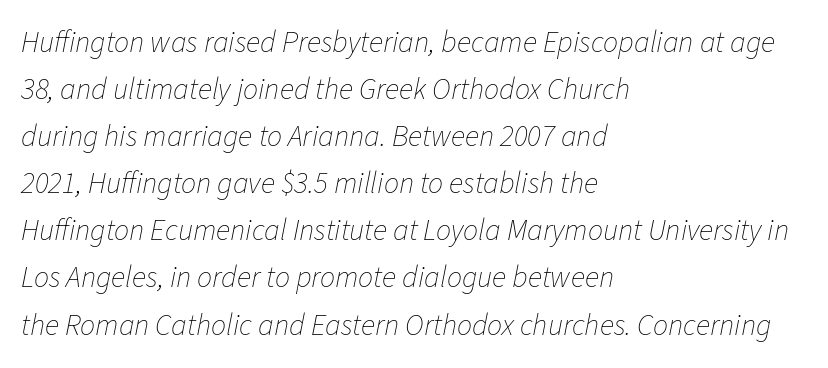
Q: Is the text bold? A: No.
Q: Is the text italic (slanted)? A: Yes, it leans right by about 11 degrees.
Q: Is the text underlined? A: No.
Q: How is the paragraph aligned? A: Left-aligned.
Q: Is the spacing between letters normal or unusually wide? A: Normal.
Q: Is the spacing between lines tight, normal or loose? A: Normal.
Q: Width (condensed, normal, or wide)? A: Normal.
Q: Stroke contrast? A: Low.
Q: x-height? A: Medium.
Q: Monospaced? A: No.
